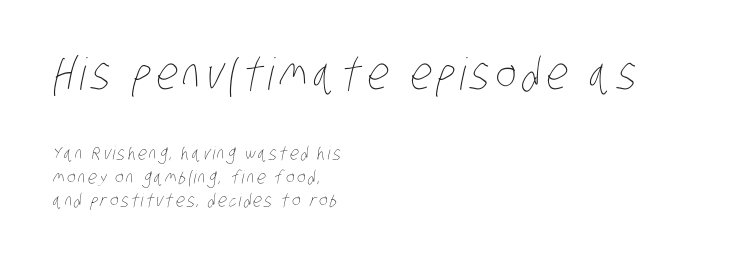
Interline gaps are of average width in this sample. The passage shown is typed in a proportional face where columns would drift. Two sizes are in play, and the larger belongs to the first block. No extra ink here — the face is not bold. The paragraph has a hard left edge and a soft right edge.
